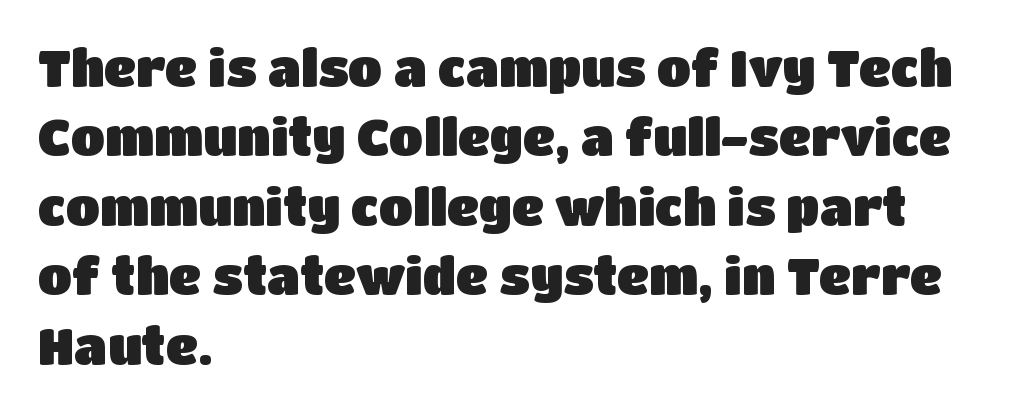
The image shows 50 px sans-serif type, upright; set left-aligned, normal line spacing (1.39x), normal letter spacing, not underlined; low stroke contrast and a large x-height.
